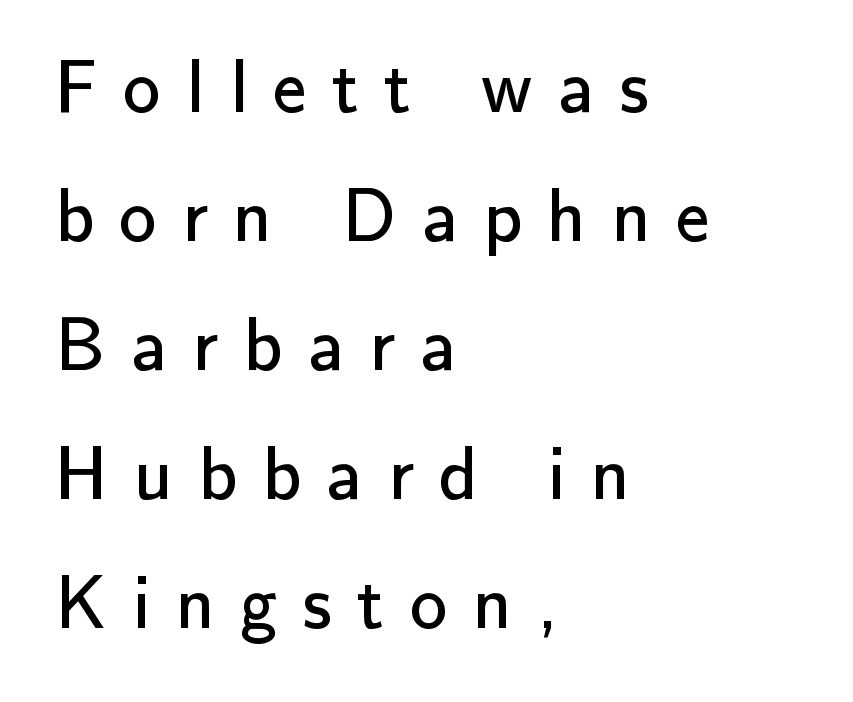
{"serif": "no", "italic": "no", "bold": "no", "weight": "regular", "width": "normal", "stroke_contrast": "low", "x_height": "small", "monospaced": "no", "underline": "no", "align": "left", "line_spacing_ratio": 1.72, "letter_spacing": "wide", "letter_spacing_em": 0.34, "glyph_px": 75}
